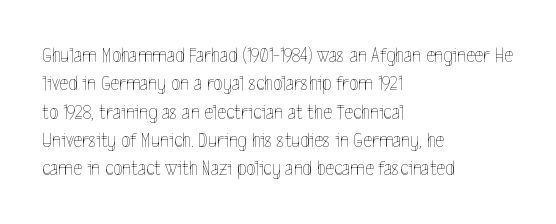
{"italic": "no", "bold": "no", "underline": "no", "align": "left", "line_spacing": "normal", "line_spacing_ratio": 1.35, "letter_spacing": "normal", "letter_spacing_em": 0.0, "glyph_px": 21}
